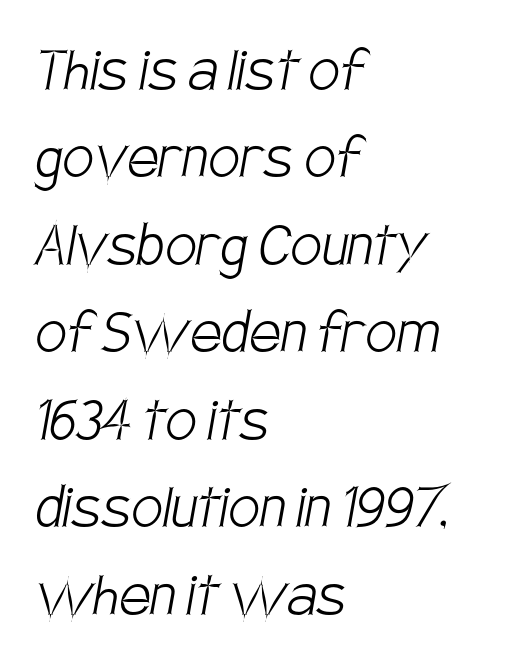
All the whitespace from short lines collects on the right. A typesetter would call this proportional, since set widths differ per character. Characters follow at the spacing the type designer built in. To sum up the face: it is a sans, with no serifs.
